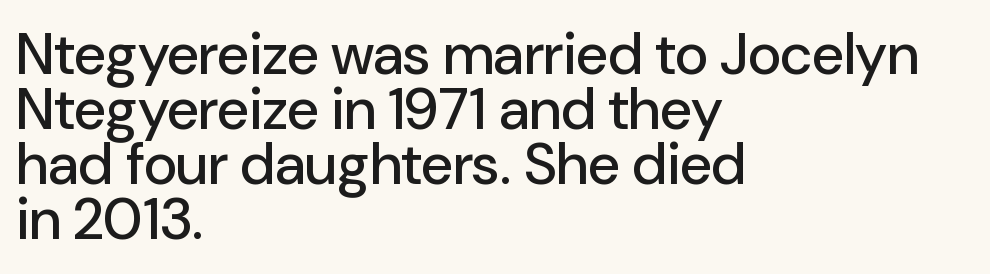
{"serif": "no", "italic": "no", "width": "normal", "stroke_contrast": "low", "x_height": "medium", "monospaced": "no", "underline": "no", "align": "left", "line_spacing": "tight", "line_spacing_ratio": 0.95, "letter_spacing": "normal", "letter_spacing_em": 0.0, "glyph_px": 58}
